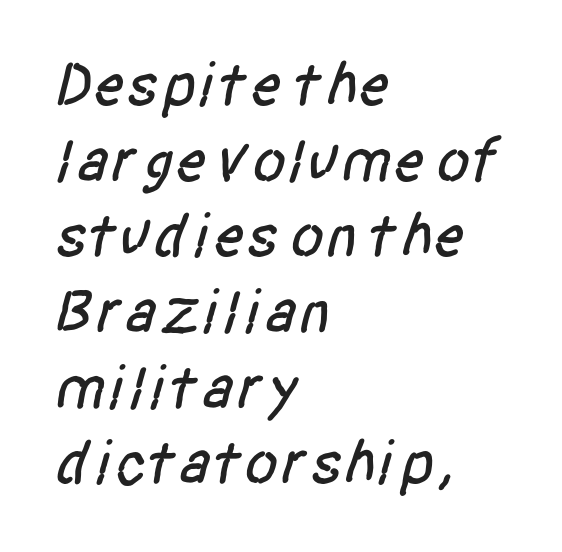
{"serif": "no", "width": "condensed", "stroke_contrast": "low", "x_height": "large", "monospaced": "no", "underline": "no", "align": "left", "line_spacing_ratio": 1.22, "letter_spacing": "normal", "letter_spacing_em": 0.0, "glyph_px": 62}
